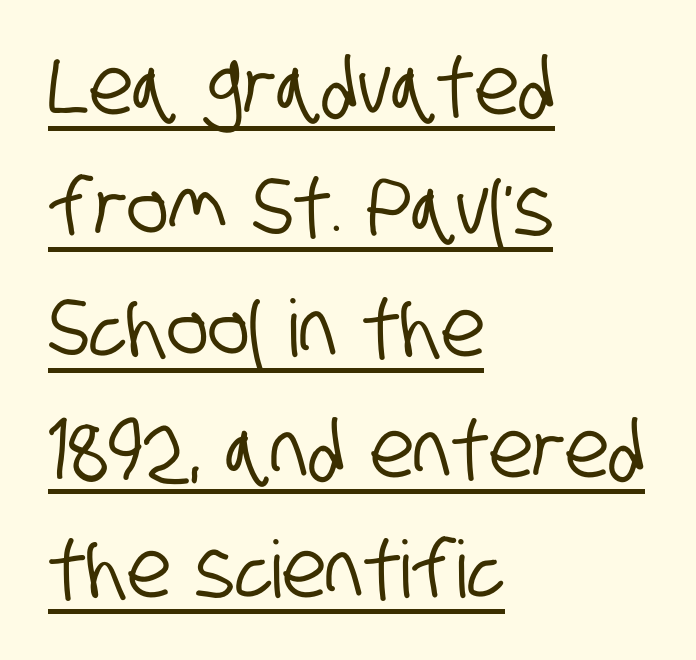
{"serif": "no", "width": "condensed", "stroke_contrast": "low", "x_height": "large", "monospaced": "no", "underline": "yes", "align": "left", "line_spacing": "normal", "line_spacing_ratio": 1.53, "letter_spacing": "normal", "letter_spacing_em": 0.0, "glyph_px": 79}
